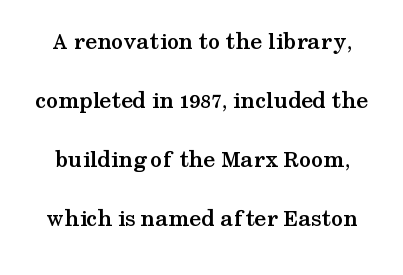
Quick note: interline space is abundant. A bare baseline throughout the passage. You could call the tracking neutral — neither tight nor loose. Look at the stroke-to-counter ratio: heavy, a bold.
